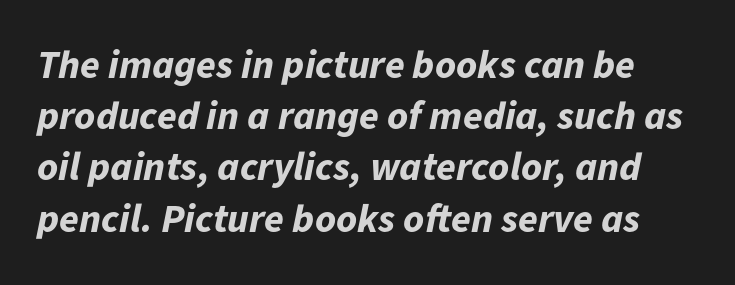
Q: Is the text bold? A: Yes.
Q: Is the text italic (slanted)? A: Yes, it leans right by about 11 degrees.
Q: Is the text underlined? A: No.
Q: Is the spacing between letters normal or unusually wide? A: Normal.
Q: Is the spacing between lines tight, normal or loose? A: Normal.
Q: Width (condensed, normal, or wide)? A: Normal.
Q: Stroke contrast? A: Low.
Q: x-height? A: Medium.
Q: Monospaced? A: No.
